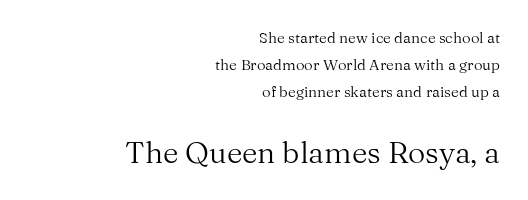
The emphasis by scale lands on block number two, below. Does the lettering tilt? It doesn't — this is upright. The typesetter chose a ragged-left arrangement here. No extra ink here — the face is not bold. These lines keep a tight, regular rhythm from letter to letter. This sample has the flowing, uneven cadence of proportional lettering.
